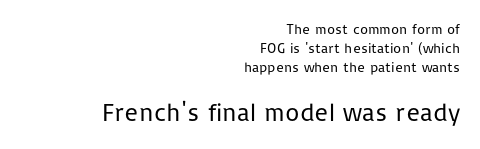
Q: Is the text bold? A: No.
Q: Is the text italic (slanted)? A: No, it is upright.
Q: Is the text underlined? A: No.
Q: How is the paragraph aligned? A: Right-aligned.
Q: Is the spacing between letters normal or unusually wide? A: Normal.
Q: Is the spacing between lines tight, normal or loose? A: Normal.
Q: Which block of text is set in a larger size, the first (top) or the second (bottom)? A: The second (bottom) one.
